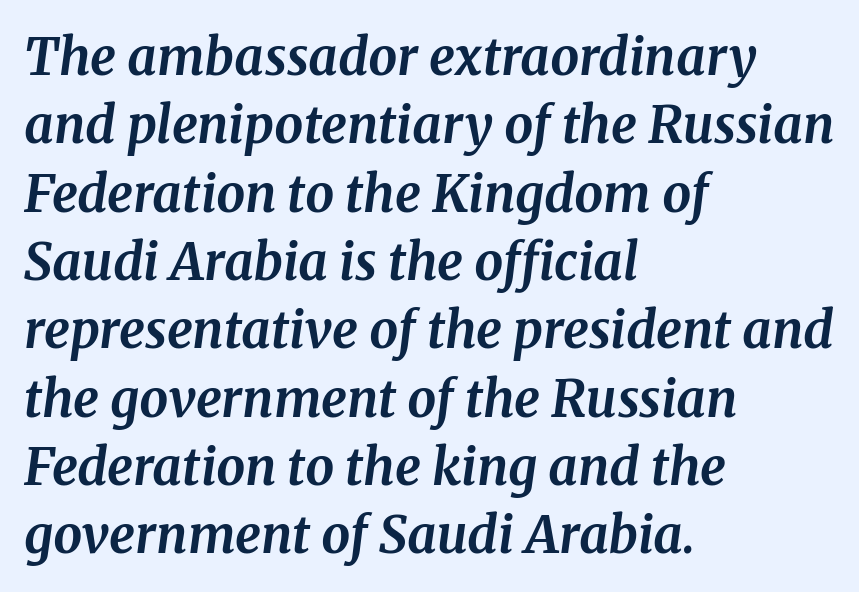
To sum up the face: it has serifs. The passage shown leans; its letterforms are oblique. Which margin do the lines hug? The left one — the right edge is uneven. This sample has the flowing, uneven cadence of proportional lettering. Nothing unusual about the tracking: characters are spaced as the font intends. You'd pick this weight for a headline — it's a proper bold.
